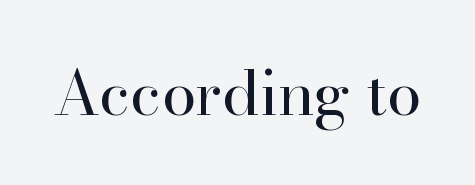
Q: Is the text bold? A: No.
Q: Is the text italic (slanted)? A: No, it is upright.
Q: Is the typeface a serif or a sans-serif typeface? A: Serif.
Q: Is the text underlined? A: No.
Q: Is the spacing between letters normal or unusually wide? A: Normal.
Q: Width (condensed, normal, or wide)? A: Normal.
Q: Stroke contrast? A: High.
Q: x-height? A: Small.
Q: Monospaced? A: No.
